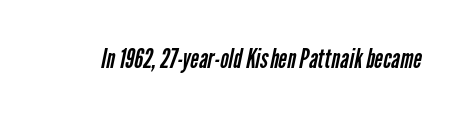
{"bold": "no", "underline": "no", "letter_spacing": "normal", "letter_spacing_em": 0.0, "glyph_px": 26}
